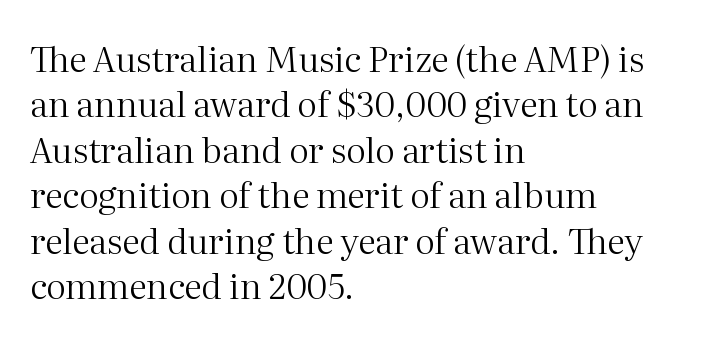
The image shows 35 px regular-weight serif type, upright; set left-aligned, normal line spacing (1.3x), normal letter spacing, not underlined; medium stroke contrast and a medium x-height.
